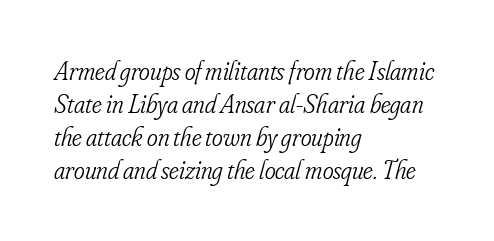
The typesetting does not lean heavy: it is not bold. Posture: slanted. The lines sit at an ordinary, default distance from one another. The paragraph shown leans on its left margin. Only glyphs here, with clear space below each row. Is the letter spacing exaggerated? No — it looks like the ordinary default.
